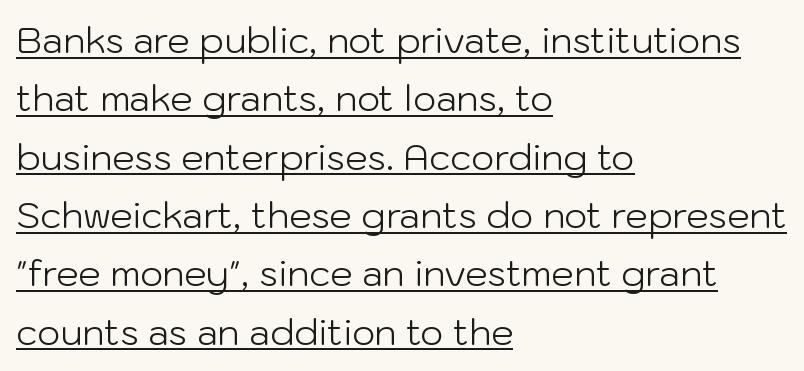
No extra ink here — the face is not bold. Honestly, the letter spacing is just normal — you wouldn't notice it. A classic flush-left, rag-right setting is used for this passage. Looks like regular typesetting: each glyph gets only the width it needs. Reading down the column, the eye jumps a familiar distance to each next line. Each letter's strokes conclude bluntly, with no projecting serifs.
